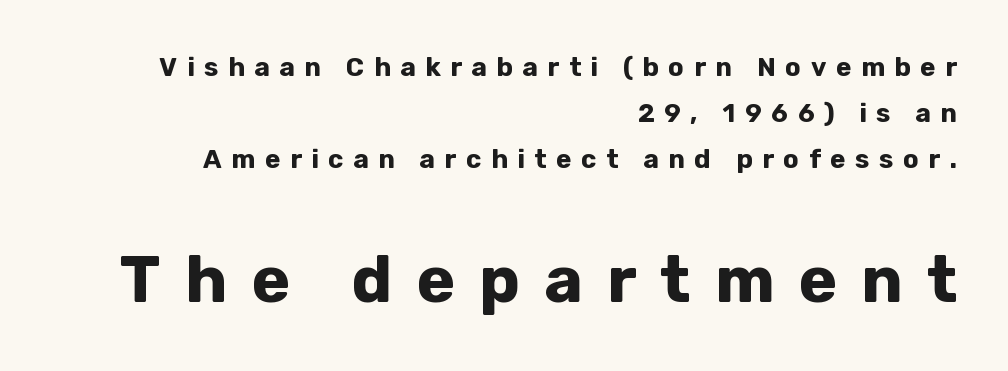
The axis of the letterforms is exactly vertical. The tracking jumps out immediately: characters are airy and widely separated. The font family rendered here belongs to the sans-serif group. Typographic density is high because the face is bold.
